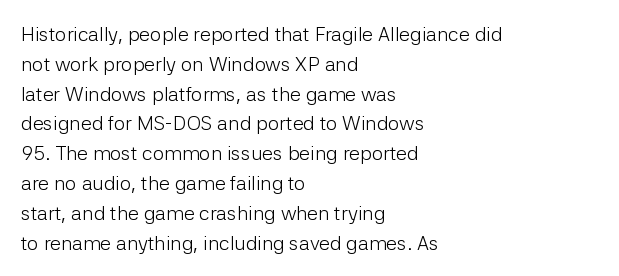
Rule under the text: the space is simply empty. Upright lettering throughout. This rendering leaves character spacing at its baseline value. If you drew a ruler down the left edge, every line would touch it. Is there much room between lines? A standard amount, neither cramped nor airy. This reads as an unemphasized weight, regular at the heaviest.
